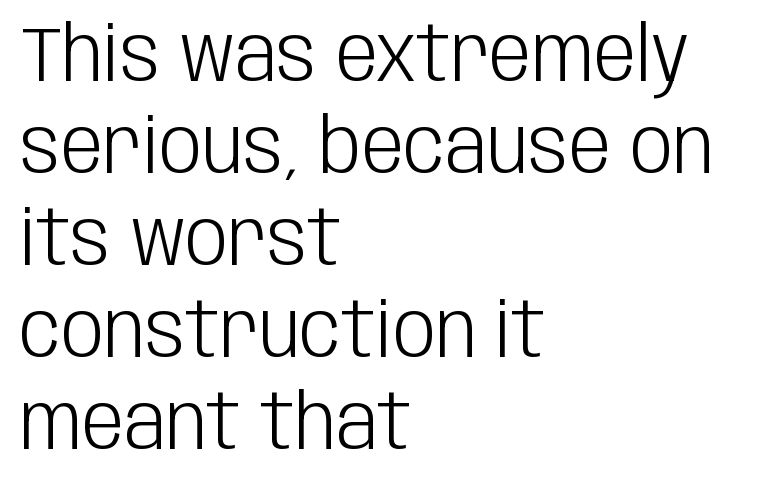
The image shows 76 px light, condensed sans-serif type, upright; set left-aligned, line spacing 1.21x, normal letter spacing, not underlined; low stroke contrast and a large x-height.
